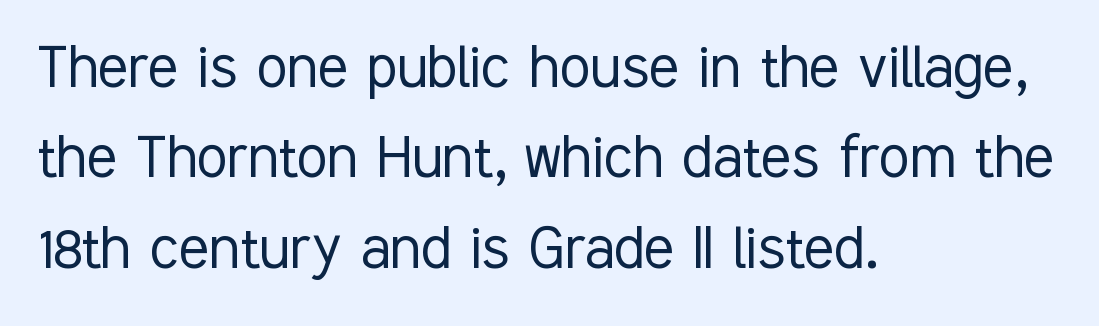
The strip under each line holds only bare page. Is the type heavy? It reads as light-to-regular instead. This sample uses a sans-serif face. A typesetter would call this proportional, since set widths differ per character. Spacing between characters is what you'd get straight out of the box. How would I describe the line gaps? Plain and ordinary.
